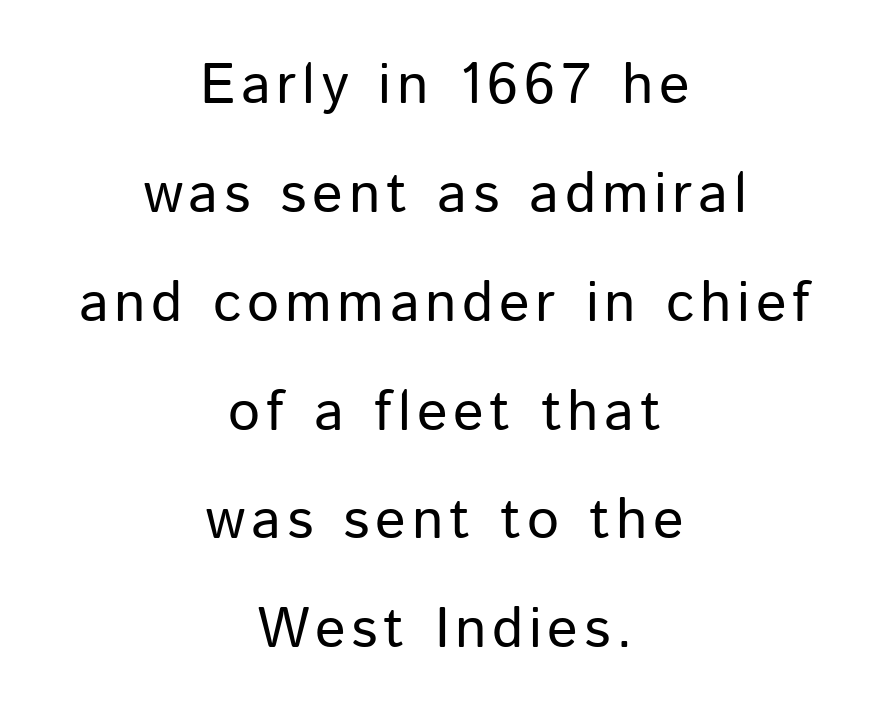
{"serif": "no", "italic": "no", "bold": "no", "weight": "regular", "width": "normal", "stroke_contrast": "low", "x_height": "medium", "monospaced": "no", "underline": "no", "align": "center", "line_spacing": "loose", "line_spacing_ratio": 1.91, "glyph_px": 57}
